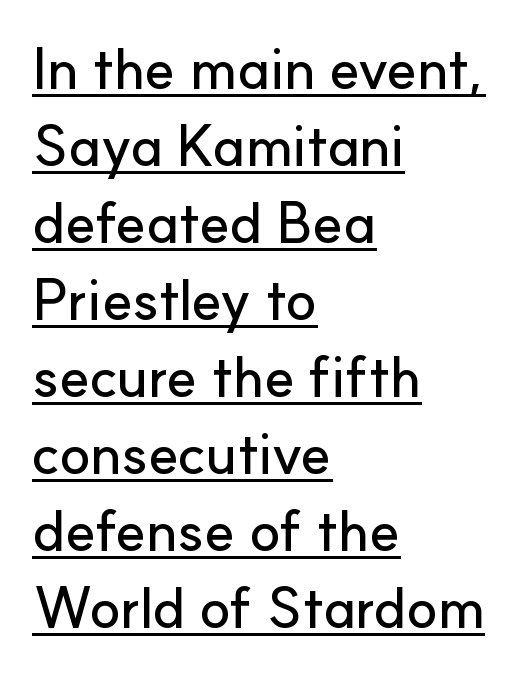
Unlike italic type, these characters show no tilt at all. Each letter keeps its own natural width here, so spacing adapts to shape. Emphasis is given by a line drawn under the lettering. Compared with typical body copy, the letter spacing here is the same. The lines sit at an ordinary, default distance from one another.
